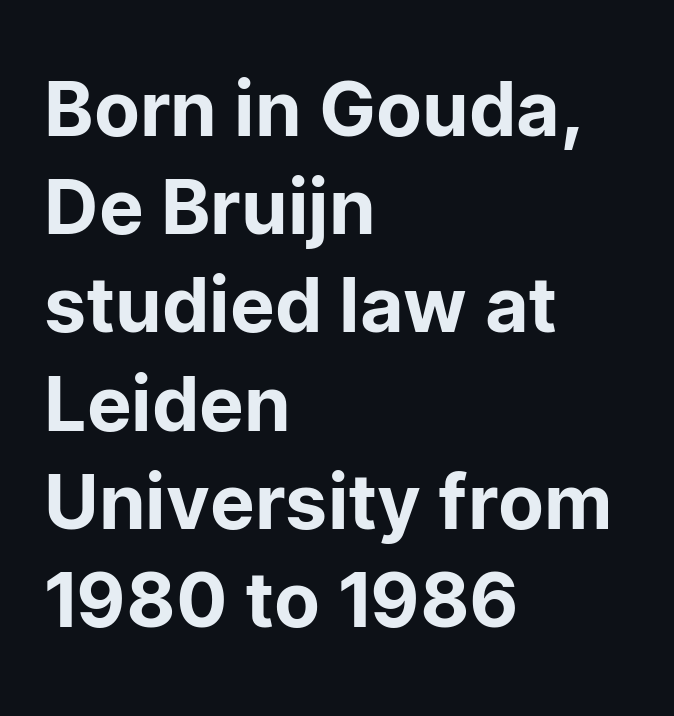
{"serif": "no", "italic": "no", "width": "normal", "stroke_contrast": "low", "x_height": "medium", "monospaced": "no", "underline": "no", "align": "left", "line_spacing": "normal", "line_spacing_ratio": 1.31, "letter_spacing": "normal", "letter_spacing_em": 0.0, "glyph_px": 75}
